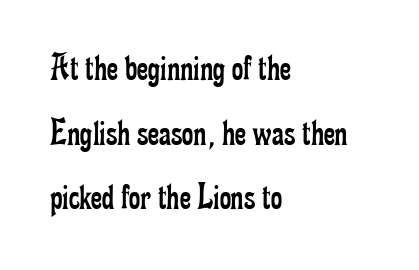
Horizontally, the lines are justified to the leading edge only. Spacing verdict: proportional, widths tailored to each character. I'd call this a serif setting — the letters wear small feet. Do the letters lean? They stand straight. Is this a heavy cut? Hardly; it is regular or lighter.
